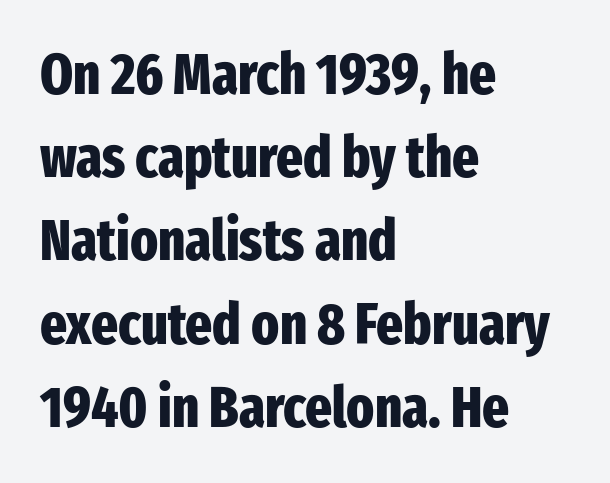
{"serif": "no", "italic": "no", "bold": "yes", "weight": "heavy", "width": "condensed", "stroke_contrast": "low", "x_height": "medium", "monospaced": "no", "underline": "no", "align": "left", "line_spacing": "normal", "line_spacing_ratio": 1.46, "letter_spacing": "normal", "letter_spacing_em": 0.0, "glyph_px": 57}
